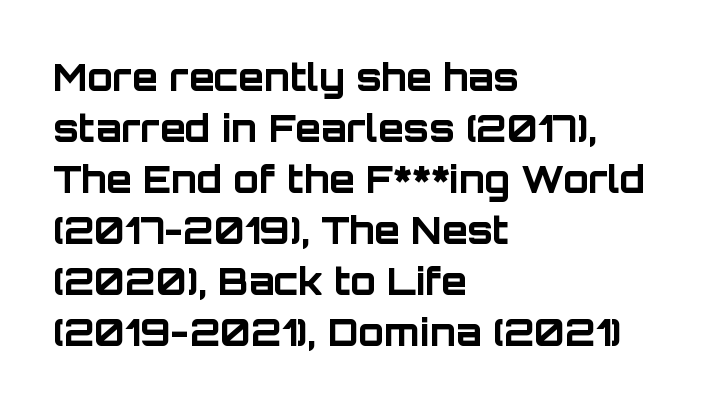
{"serif": "no", "italic": "no", "bold": "yes", "weight": "bold", "width": "normal", "stroke_contrast": "low", "x_height": "large", "monospaced": "no", "underline": "no", "align": "left", "line_spacing": "normal", "line_spacing_ratio": 1.38, "letter_spacing": "normal", "letter_spacing_em": 0.0, "glyph_px": 37}
